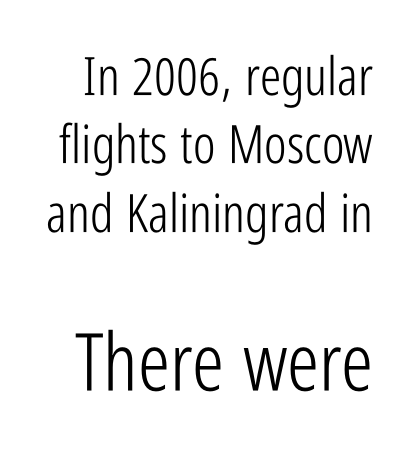
The image shows 80 px light, condensed sans-serif type, upright; set normal line spacing (1.29x), normal letter spacing, not underlined; the second (bottom) block is 1.51x larger; low stroke contrast and a medium x-height.
